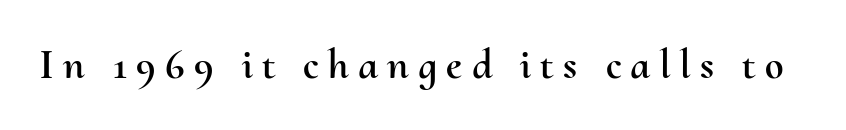
{"italic": "no", "width": "normal", "stroke_contrast": "medium", "x_height": "small", "monospaced": "no", "underline": "no", "letter_spacing": "wide", "letter_spacing_em": 0.22, "glyph_px": 42}
